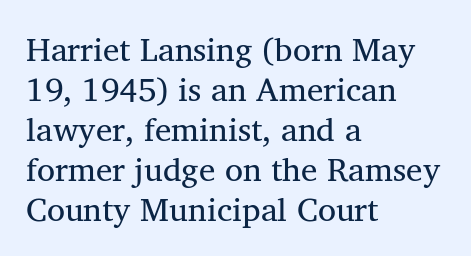
{"serif": "yes", "italic": "no", "bold": "no", "weight": "regular", "width": "normal", "stroke_contrast": "medium", "x_height": "medium", "monospaced": "no", "underline": "no", "align": "left", "line_spacing_ratio": 1.21, "letter_spacing": "normal", "letter_spacing_em": 0.0, "glyph_px": 33}
